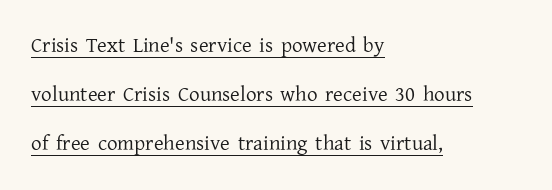
The image shows 21 px text type, upright; set left-aligned, loose line spacing (2.33x), normal letter spacing, underlined.
